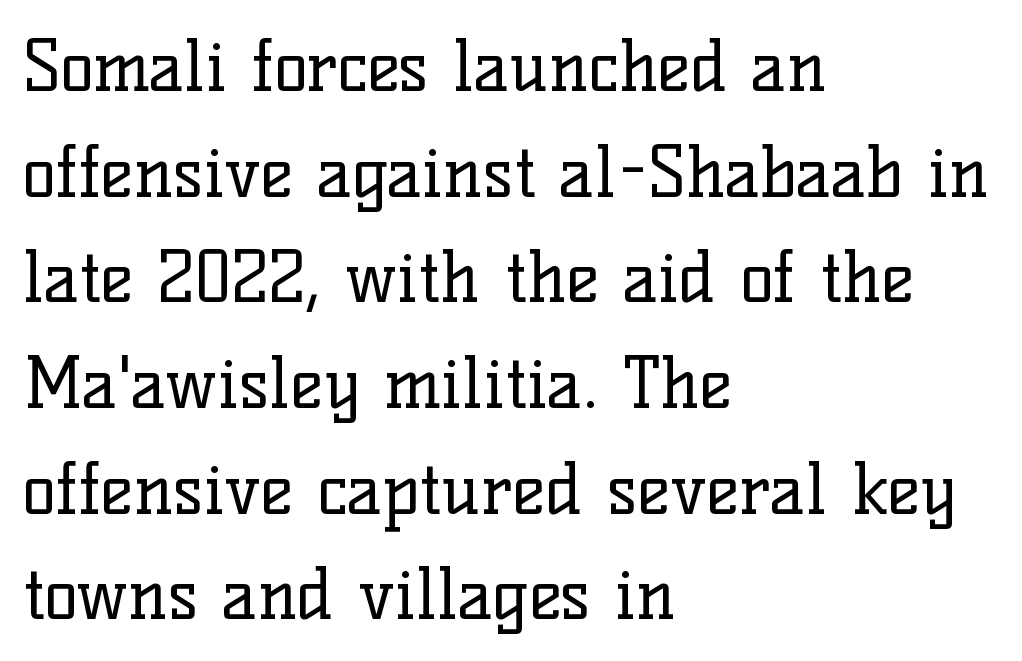
Varying glyph widths throughout — classic text-font behaviour. The lines are quadded left. No italicization has been applied; the sample stays upright. Caption: face not bold, strokes unweighted. If you measured baseline to baseline, you'd find a middling distance.
